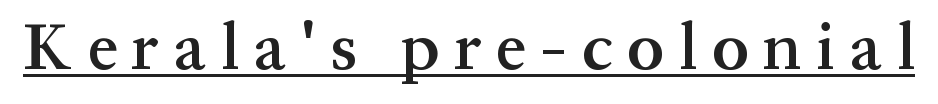
{"serif": "yes", "italic": "no", "bold": "semi", "weight": "semibold", "width": "normal", "stroke_contrast": "medium", "x_height": "medium", "monospaced": "no", "underline": "yes", "letter_spacing": "wide", "letter_spacing_em": 0.22, "glyph_px": 67}
